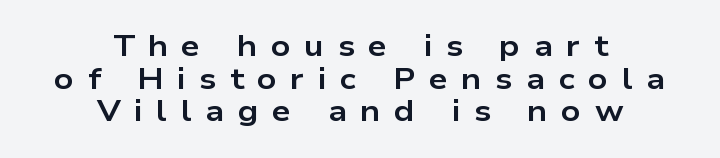
The image shows 30 px bold, wide sans-serif type, upright; set centered, tight line spacing (1.09x), unusually wide letter spacing (+0.45 em), not underlined; low stroke contrast and a medium x-height.
